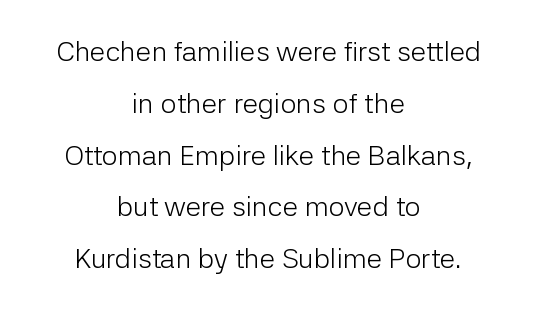
Q: Is the text bold? A: No.
Q: Is the text italic (slanted)? A: No, it is upright.
Q: Is the typeface a serif or a sans-serif typeface? A: Sans-serif.
Q: Is the text underlined? A: No.
Q: How is the paragraph aligned? A: Centered.
Q: Is the spacing between letters normal or unusually wide? A: Normal.
Q: Width (condensed, normal, or wide)? A: Normal.
Q: Stroke contrast? A: Low.
Q: x-height? A: Medium.
Q: Monospaced? A: No.
